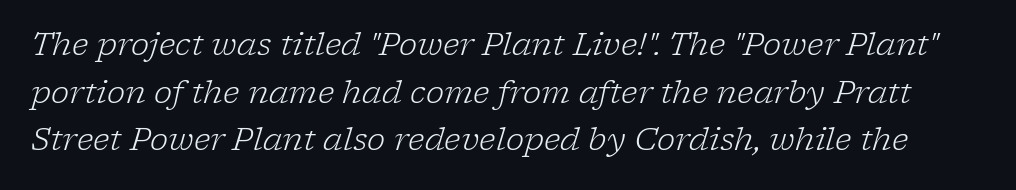
Regular leading. Is this a heavy cut? Hardly; it is regular or lighter. I'd call this a serif setting — the letters wear small feet. Character widths vary here, with narrow letters taking less room than wide ones.
